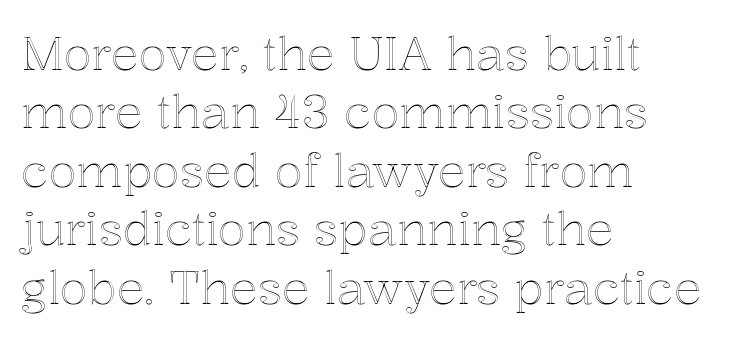
Bare-footed words on every line. Is this a fixed-width face? No — the glyphs have proportional, varying widths. The setting favours the left margin, as ordinary paragraphs usually do. The letterforms sit shoulder to shoulder at normal distance. The vertical gap from one line to the next is medium. Italic: no, the glyphs are upright roman.
